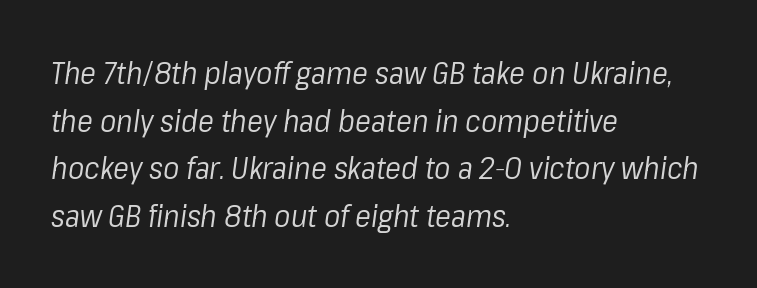
Q: Is the text bold? A: No.
Q: Is the text italic (slanted)? A: Yes, it leans right by about 8 degrees.
Q: Is the text underlined? A: No.
Q: How is the paragraph aligned? A: Left-aligned.
Q: Is the spacing between letters normal or unusually wide? A: Normal.
Q: Is the spacing between lines tight, normal or loose? A: Normal.
Q: Width (condensed, normal, or wide)? A: Normal.
Q: Stroke contrast? A: Low.
Q: x-height? A: Medium.
Q: Monospaced? A: No.
